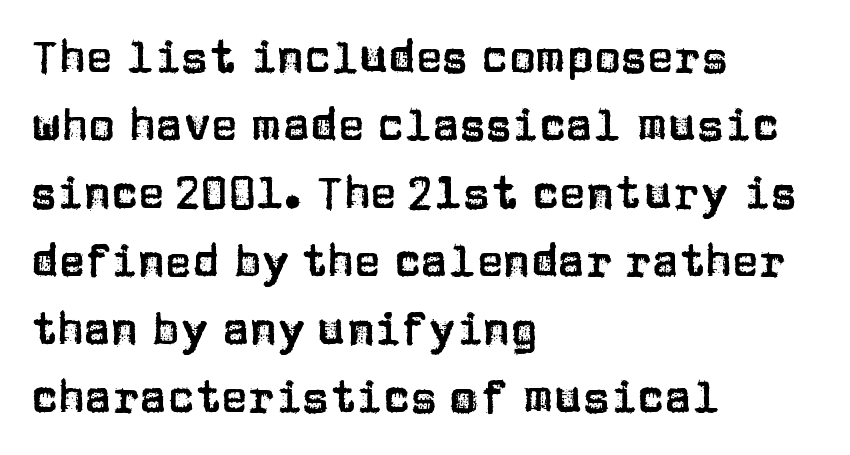
The image shows 45 px sans-serif type, upright; set left-aligned, normal line spacing (1.51x), normal letter spacing, not underlined; low stroke contrast and a large x-height.
